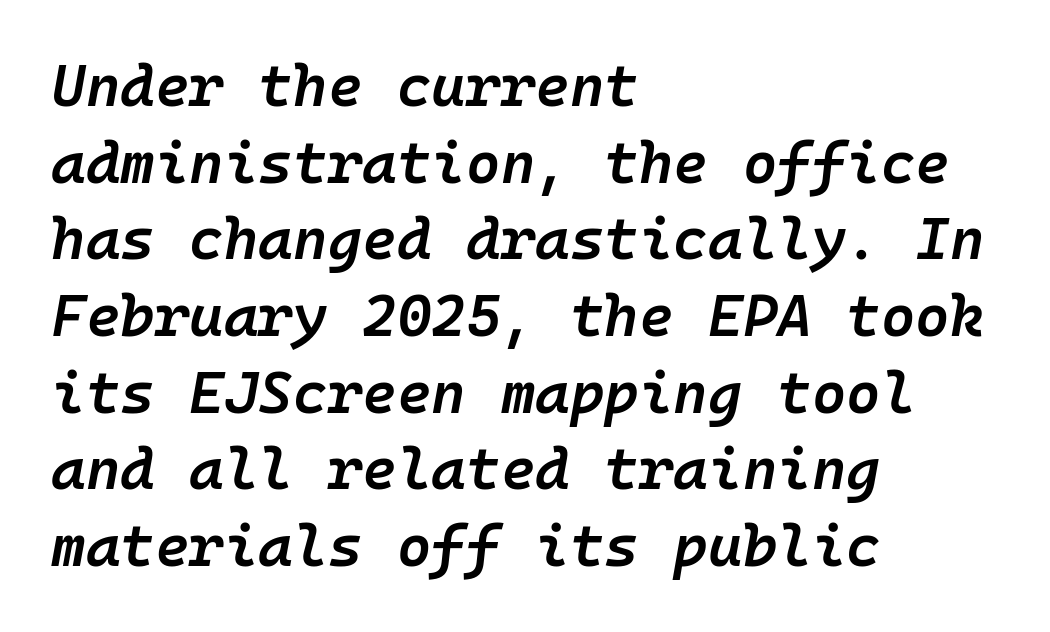
The letters march in equal steps, a hallmark of fixed-pitch type. A classic flush-left, rag-right setting is used for this passage. I'd describe the lettering as semibold — firm but not a full bold. Italic: yes, the glyphs are oblique. Vertically, the passage feels balanced, rows spaced as you'd expect.
